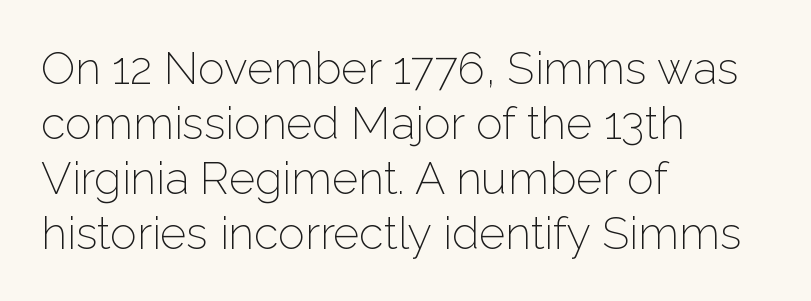
Q: Is the text bold? A: No.
Q: Is the text italic (slanted)? A: No, it is upright.
Q: Is the typeface a serif or a sans-serif typeface? A: Sans-serif.
Q: Is the text underlined? A: No.
Q: How is the paragraph aligned? A: Left-aligned.
Q: Is the spacing between letters normal or unusually wide? A: Normal.
Q: Width (condensed, normal, or wide)? A: Normal.
Q: Stroke contrast? A: Low.
Q: x-height? A: Medium.
Q: Monospaced? A: No.
